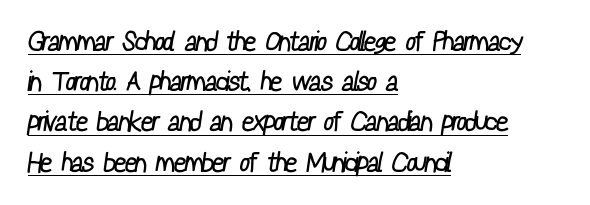
Q: Is the text bold? A: No.
Q: Is the text underlined? A: Yes.
Q: How is the paragraph aligned? A: Left-aligned.
Q: Is the spacing between letters normal or unusually wide? A: Normal.
Q: Is the spacing between lines tight, normal or loose? A: Normal.
